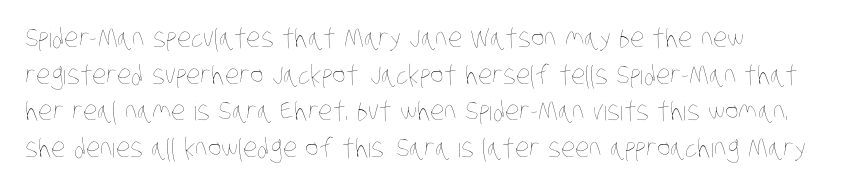
{"bold": "no", "underline": "no", "align": "left", "line_spacing": "normal", "line_spacing_ratio": 1.41, "letter_spacing": "normal", "letter_spacing_em": 0.0, "glyph_px": 26}
